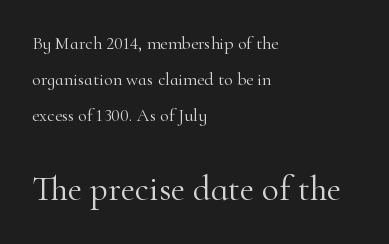
Each new line begins a long way beneath the previous one. The strip under each line holds only bare page. These lines are composed in type with serifs. Is this a fixed-width face? No — the glyphs have proportional, varying widths. Every character sits straight up, as roman type does.
